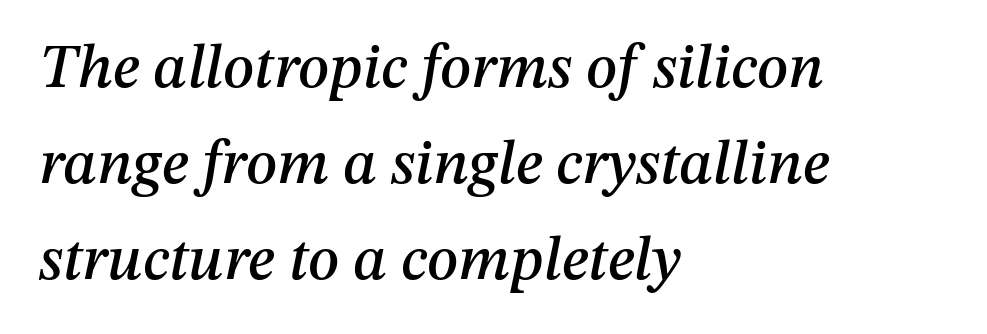
The image shows 62 px text type, italic (leaning right); set left-aligned, normal line spacing (1.55x), normal letter spacing, not underlined; medium stroke contrast and a medium x-height.
